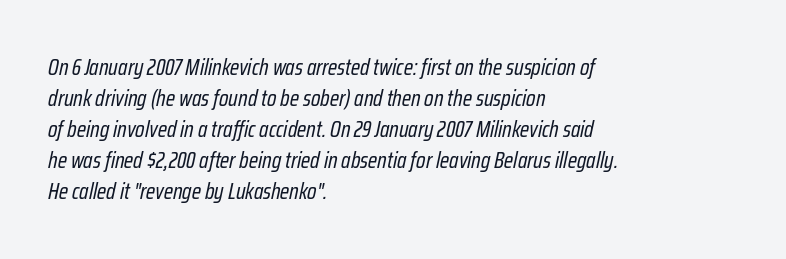
Q: Is the text bold? A: No.
Q: Is the text italic (slanted)? A: Yes, it leans right by about 12 degrees.
Q: Is the text underlined? A: No.
Q: How is the paragraph aligned? A: Left-aligned.
Q: Is the spacing between letters normal or unusually wide? A: Normal.
Q: Is the spacing between lines tight, normal or loose? A: Normal.
